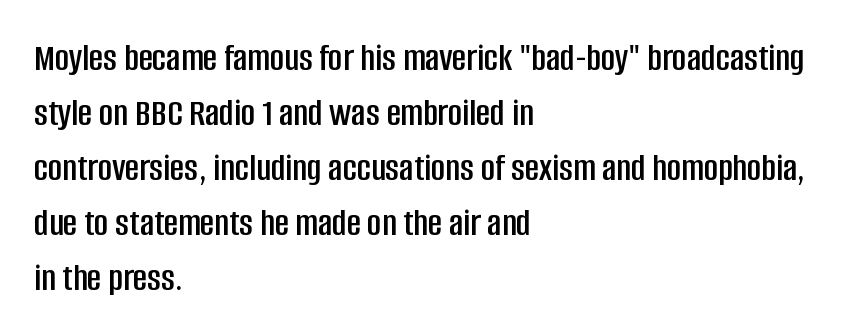
{"serif": "no", "italic": "no", "width": "condensed", "stroke_contrast": "low", "x_height": "large", "monospaced": "no", "underline": "no", "align": "left", "line_spacing": "normal", "line_spacing_ratio": 1.41, "letter_spacing": "normal", "letter_spacing_em": 0.0, "glyph_px": 39}
